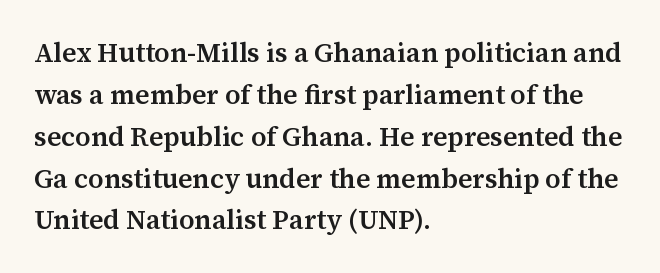
Q: Is the text bold? A: Semi-bold.
Q: Is the text italic (slanted)? A: No, it is upright.
Q: Is the text underlined? A: No.
Q: How is the paragraph aligned? A: Left-aligned.
Q: Is the spacing between letters normal or unusually wide? A: Normal.
Q: Is the spacing between lines tight, normal or loose? A: Normal.
